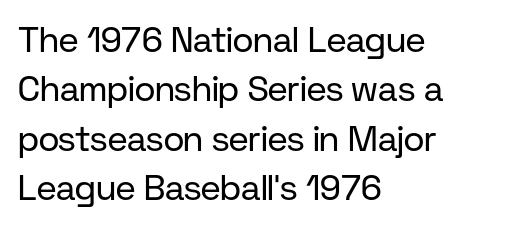
The image shows 35 px regular-weight sans-serif type, upright; set left-aligned, normal line spacing (1.41x), normal letter spacing, not underlined; low stroke contrast and a medium x-height.
